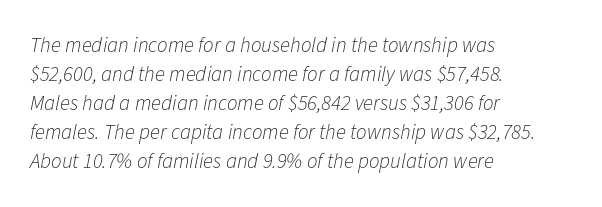
The image shows 21 px text type, italic (leaning right); set left-aligned, normal line spacing (1.38x), normal letter spacing, not underlined.
